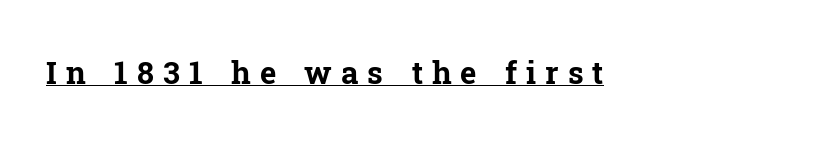
Substantial extra tracking has been applied to these lines. Students, observe the line beneath the letters — that is underlining. Are there feet on the stems? There are — it's a serif. In terms of weight, the rendering is a true, heavy bold.
